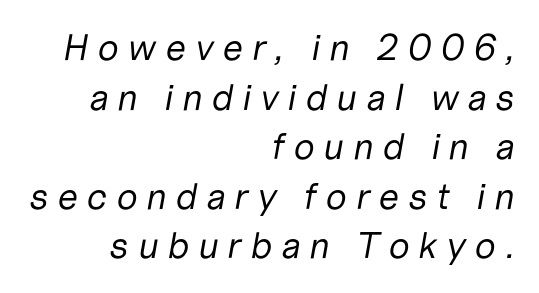
Substantial extra tracking has been applied to these lines. Character widths vary here, with narrow letters taking less room than wide ones. The strokes carry an ordinary text weight at most. Check under the words: just untouched page. In CSS terms this would be text-align: right.
